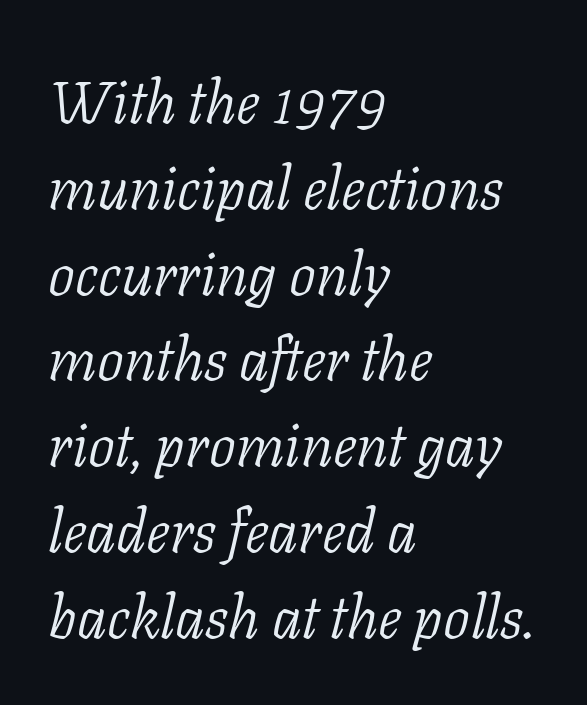
The image shows 60 px light serif type, italic (leaning right); set left-aligned, normal line spacing (1.43x), normal letter spacing, not underlined; low stroke contrast and a medium x-height.
